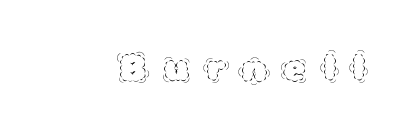
Q: Is the text bold? A: No.
Q: Is the text italic (slanted)? A: No, it is upright.
Q: Is the text underlined? A: No.
Q: Is the spacing between letters normal or unusually wide? A: Unusually wide.
Q: Width (condensed, normal, or wide)? A: Normal.
Q: x-height? A: Large.
Q: Monospaced? A: No.
